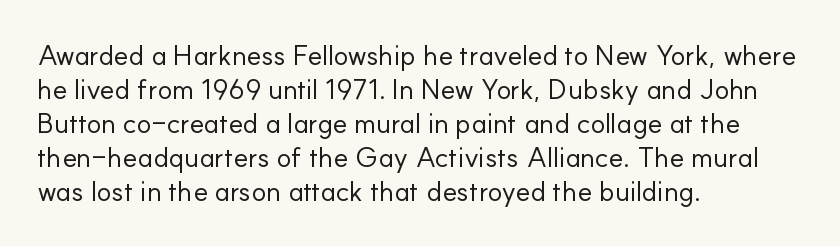
Q: Is the text bold? A: No.
Q: Is the text italic (slanted)? A: No, it is upright.
Q: Is the typeface a serif or a sans-serif typeface? A: Sans-serif.
Q: Is the text underlined? A: No.
Q: How is the paragraph aligned? A: Left-aligned.
Q: Is the spacing between letters normal or unusually wide? A: Normal.
Q: Width (condensed, normal, or wide)? A: Normal.
Q: Stroke contrast? A: Low.
Q: x-height? A: Small.
Q: Monospaced? A: No.
